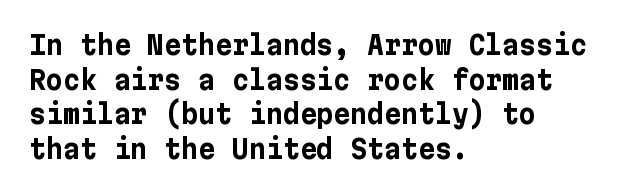
Do the letters lean? They stand straight. Standard letterfit; no display-style spreading of the glyphs. The strip under each line holds only bare page. The rendering anchors every line to the left-hand side. The glyphs have the mass of a bold cut. Quick note: interline space is typical.
